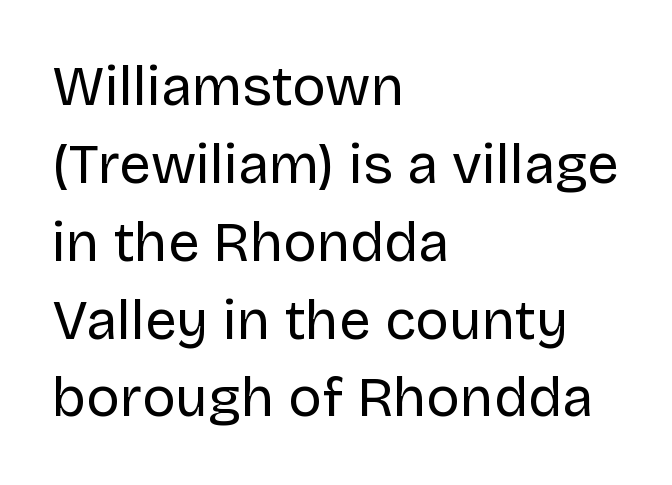
It's the straight-up-and-down kind of type. Whoever set this chose a conventional vertical rhythm. The horizontal fit of the characters is conventional and even. Each letter's strokes conclude bluntly, with no projecting serifs.
